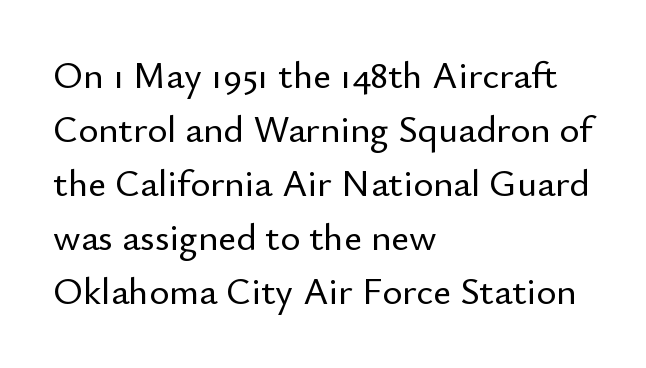
{"serif": "no", "italic": "no", "width": "normal", "stroke_contrast": "low", "x_height": "small", "monospaced": "no", "underline": "no", "align": "left", "line_spacing": "normal", "line_spacing_ratio": 1.42, "letter_spacing": "normal", "letter_spacing_em": 0.0, "glyph_px": 38}
